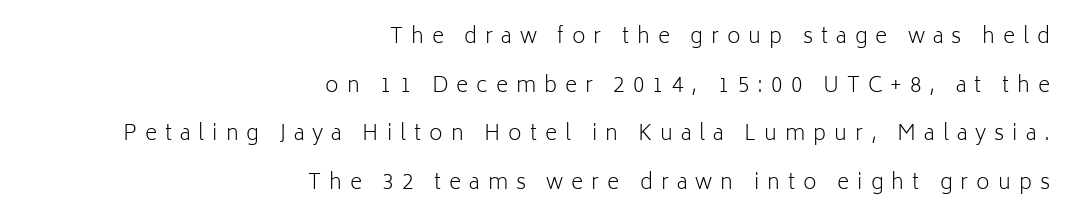
{"italic": "no", "bold": "no", "underline": "no", "align": "right", "line_spacing": "loose", "line_spacing_ratio": 2.32, "letter_spacing": "wide", "letter_spacing_em": 0.38, "glyph_px": 21}
